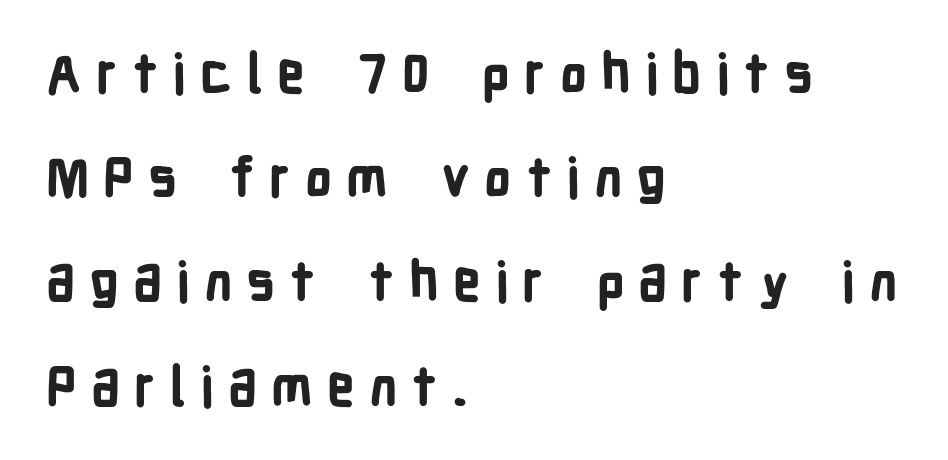
{"serif": "no", "italic": "no", "bold": "yes", "weight": "bold", "width": "condensed", "stroke_contrast": "low", "x_height": "medium", "monospaced": "no", "underline": "no", "align": "left", "line_spacing": "loose", "line_spacing_ratio": 1.93, "letter_spacing": "wide", "letter_spacing_em": 0.26, "glyph_px": 54}
